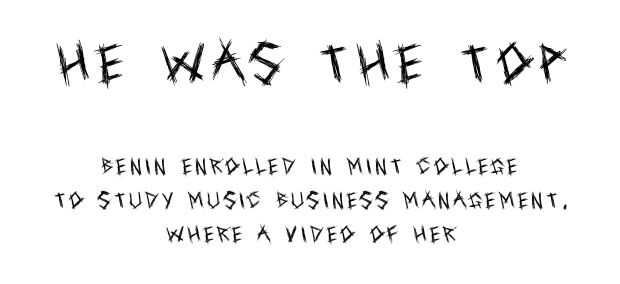
Q: Is the text bold? A: No.
Q: Is the text italic (slanted)? A: No, it is upright.
Q: Is the typeface a serif or a sans-serif typeface? A: Sans-serif.
Q: Is the text underlined? A: No.
Q: How is the paragraph aligned? A: Centered.
Q: Which block of text is set in a larger size, the first (top) or the second (bottom)? A: The first (top) one.
Q: Width (condensed, normal, or wide)? A: Condensed.
Q: x-height? A: Large.
Q: Monospaced? A: No.
